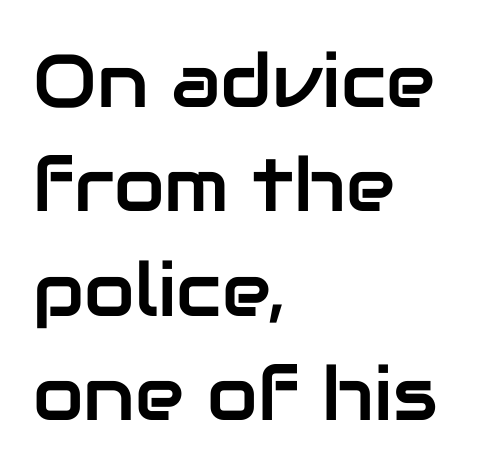
Q: Is the text italic (slanted)? A: No, it is upright.
Q: Is the typeface a serif or a sans-serif typeface? A: Sans-serif.
Q: Is the text underlined? A: No.
Q: How is the paragraph aligned? A: Left-aligned.
Q: Is the spacing between letters normal or unusually wide? A: Normal.
Q: Is the spacing between lines tight, normal or loose? A: Normal.
Q: Width (condensed, normal, or wide)? A: Normal.
Q: Stroke contrast? A: Low.
Q: x-height? A: Medium.
Q: Monospaced? A: No.
